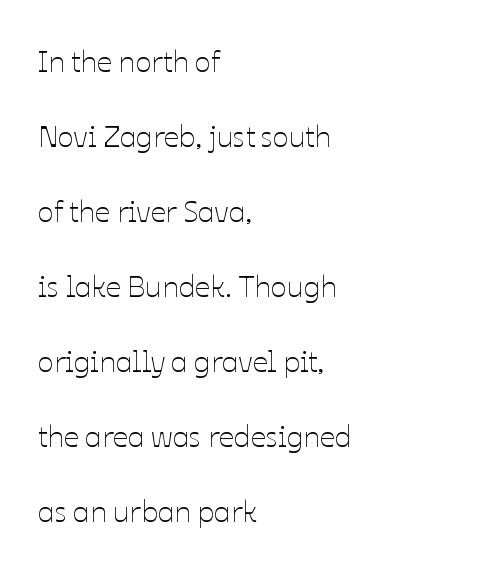
Q: Is the text bold? A: No.
Q: Is the text italic (slanted)? A: No, it is upright.
Q: Is the text underlined? A: No.
Q: How is the paragraph aligned? A: Left-aligned.
Q: Is the spacing between letters normal or unusually wide? A: Normal.
Q: Is the spacing between lines tight, normal or loose? A: Loose.
Q: Width (condensed, normal, or wide)? A: Normal.
Q: Stroke contrast? A: Low.
Q: x-height? A: Medium.
Q: Monospaced? A: No.
